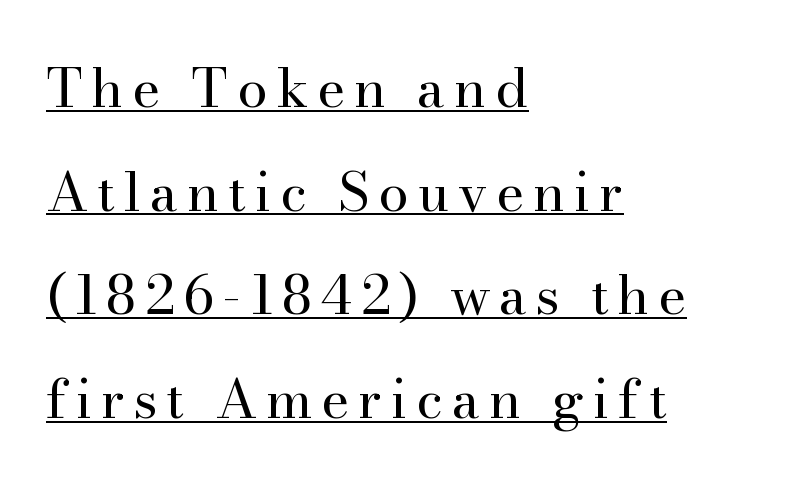
The sample's only ornament is a line tracing under the words. The rag falls on the right side of this text block. This is serif lettering, the kind often seen in printed books. Do the characters align in a grid? No, the font is proportional.
